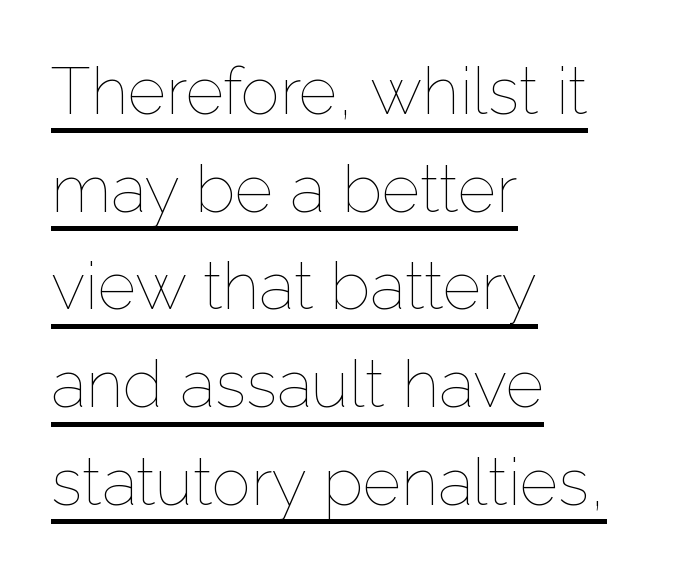
The image shows 66 px thin type, upright; set left-aligned, normal line spacing (1.48x), normal letter spacing, underlined; low stroke contrast and a medium x-height.
